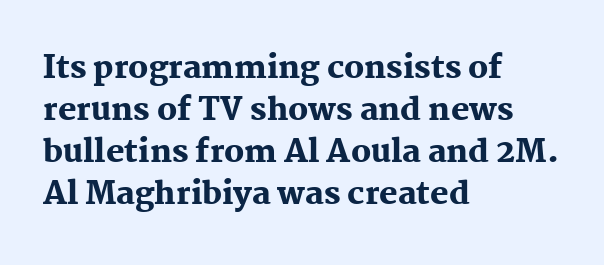
Q: Is the text bold? A: Yes.
Q: Is the text italic (slanted)? A: No, it is upright.
Q: Is the typeface a serif or a sans-serif typeface? A: Serif.
Q: Is the text underlined? A: No.
Q: How is the paragraph aligned? A: Left-aligned.
Q: Is the spacing between letters normal or unusually wide? A: Normal.
Q: Is the spacing between lines tight, normal or loose? A: Normal.
Q: Width (condensed, normal, or wide)? A: Normal.
Q: Stroke contrast? A: Medium.
Q: x-height? A: Medium.
Q: Monospaced? A: No.
